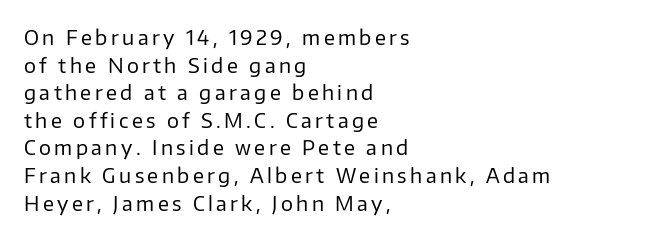
A quiet, ordinary-to-light weight characterises the typeface. The passage shown is not underscored anywhere. Casual observation: everything's shoved over to the left. Italic? Not at all — the glyphs are vertical. The line-height multiplier appears to be the usual default.
